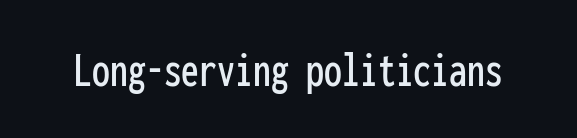
{"serif": "no", "italic": "no", "width": "condensed", "stroke_contrast": "low", "x_height": "medium", "monospaced": "yes", "underline": "no", "letter_spacing": "normal", "letter_spacing_em": 0.0, "glyph_px": 51}
